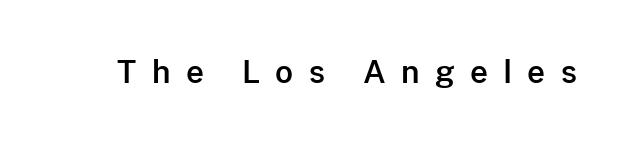
Q: Is the text italic (slanted)? A: No, it is upright.
Q: Is the typeface a serif or a sans-serif typeface? A: Sans-serif.
Q: Is the text underlined? A: No.
Q: Is the spacing between letters normal or unusually wide? A: Unusually wide.
Q: Width (condensed, normal, or wide)? A: Normal.
Q: Stroke contrast? A: Low.
Q: x-height? A: Medium.
Q: Monospaced? A: No.
